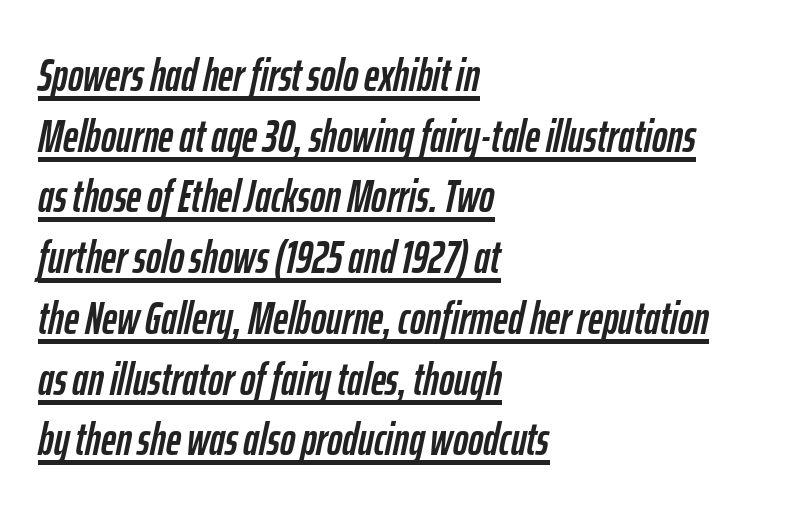
Q: Is the text italic (slanted)? A: Yes, it leans right by about 12 degrees.
Q: Is the text underlined? A: Yes.
Q: How is the paragraph aligned? A: Left-aligned.
Q: Is the spacing between letters normal or unusually wide? A: Normal.
Q: Is the spacing between lines tight, normal or loose? A: Normal.
Q: Width (condensed, normal, or wide)? A: Condensed.
Q: Stroke contrast? A: Low.
Q: x-height? A: Medium.
Q: Monospaced? A: No.
